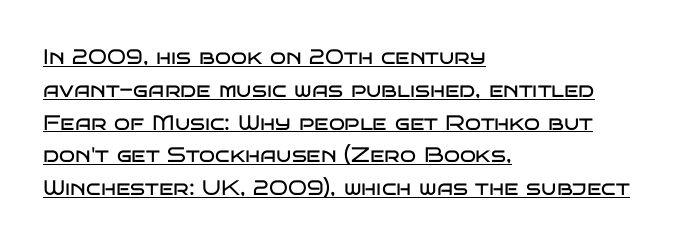
The image shows 21 px text type, upright; set left-aligned, normal line spacing (1.56x), normal letter spacing, underlined.
